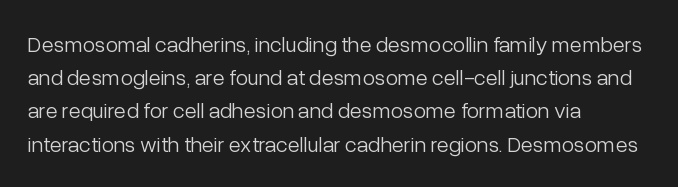
Tall strokes in this sample are plumb rather than angled. Weight: regular or lighter. Tracking value appears to be zero — textbook default spacing. The passage shown stacks its lines at a standard gap. The lines in this sample share a left origin and differ only in where they stop. Anything drawn beneath the words? Only blank space.
